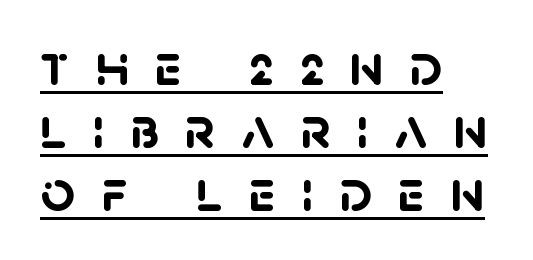
{"serif": "no", "bold": "yes", "weight": "semibold", "width": "normal", "stroke_contrast": "low", "x_height": "large", "monospaced": "no", "underline": "yes", "align": "left", "line_spacing": "tight", "line_spacing_ratio": 1.05, "letter_spacing": "wide", "letter_spacing_em": 0.43, "glyph_px": 60}
